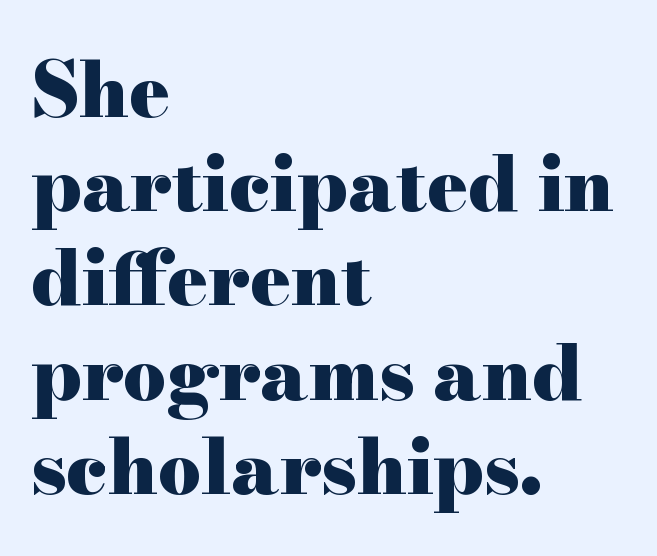
The face used here is proportionally spaced, like ordinary book or web type. Posture: vertical. In terms of letterspacing, this is plain default setting. This sample uses a serif face.
